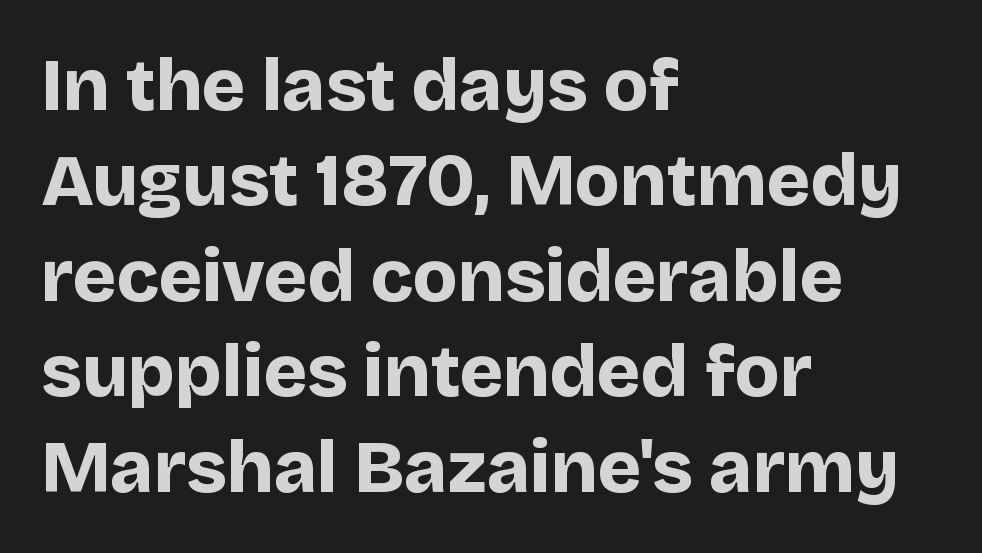
Q: Is the text bold? A: Yes.
Q: Is the text italic (slanted)? A: No, it is upright.
Q: Is the typeface a serif or a sans-serif typeface? A: Sans-serif.
Q: Is the text underlined? A: No.
Q: How is the paragraph aligned? A: Left-aligned.
Q: Is the spacing between letters normal or unusually wide? A: Normal.
Q: Is the spacing between lines tight, normal or loose? A: Normal.
Q: Width (condensed, normal, or wide)? A: Normal.
Q: Stroke contrast? A: Low.
Q: x-height? A: Large.
Q: Monospaced? A: No.
